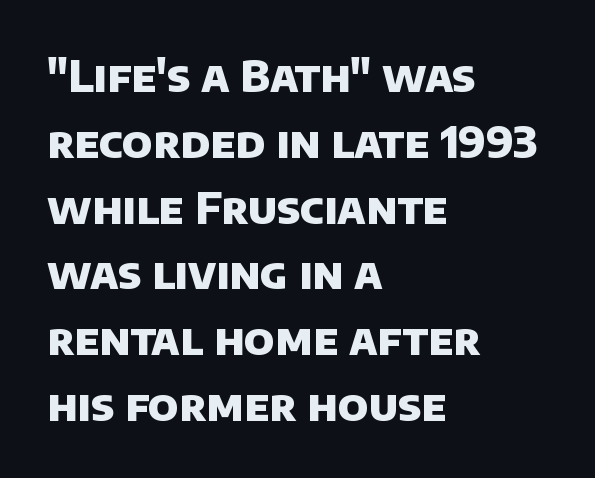
The image shows 43 px heavy sans-serif type; set left-aligned, normal line spacing (1.53x), normal letter spacing, not underlined; low stroke contrast and a large x-height.
